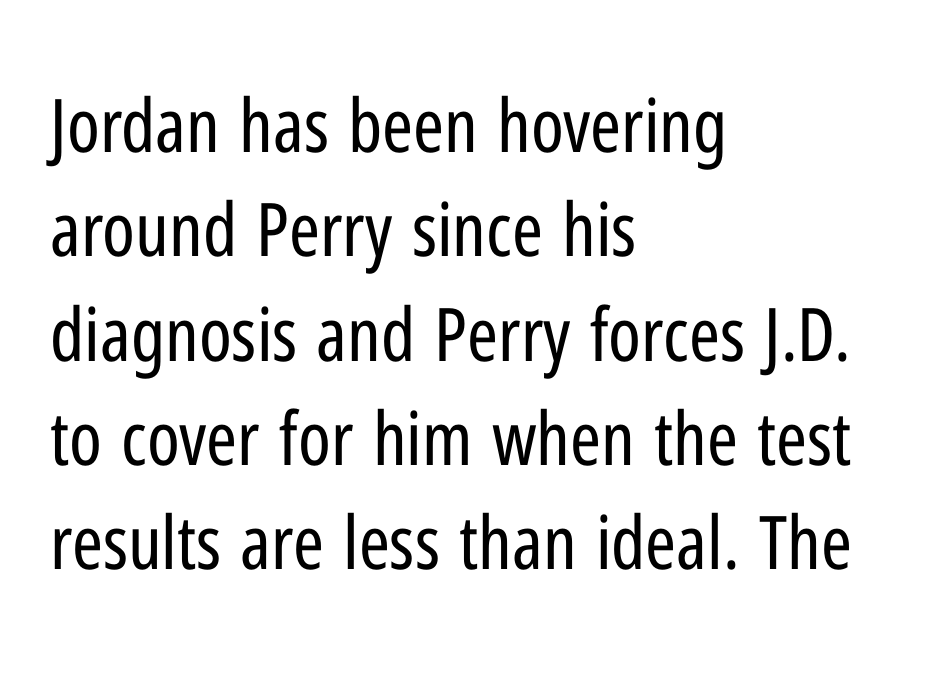
The image shows 74 px regular-weight, condensed sans-serif type, upright; set left-aligned, normal line spacing (1.41x), normal letter spacing, not underlined; low stroke contrast and a medium x-height.
